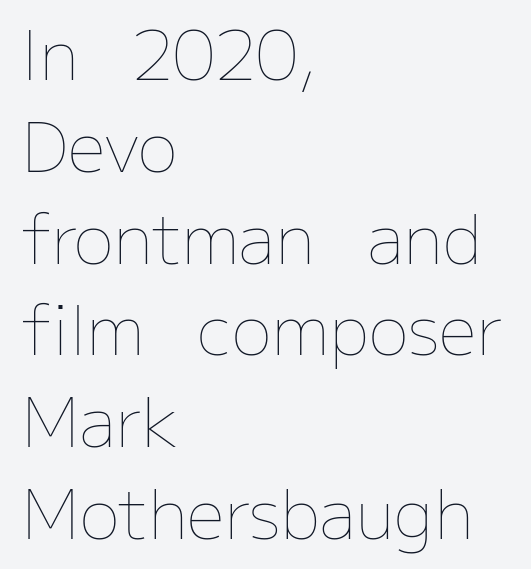
If you drew a ruler down the left edge, every line would touch it. Weight: not bold — regular or lighter. This block has exactly the height ordinary leading produces. Is this a fixed-width face? No — the glyphs have proportional, varying widths.
